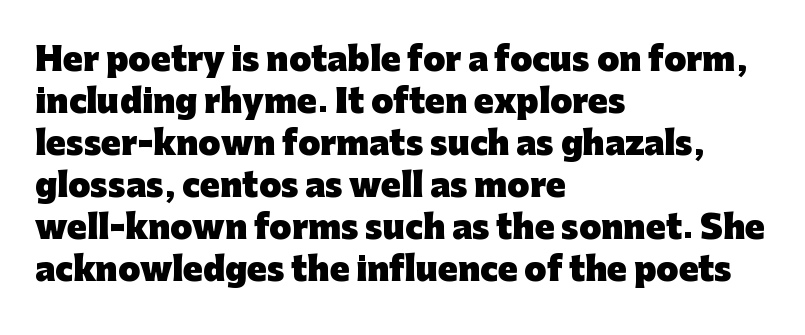
{"serif": "no", "italic": "no", "bold": "yes", "weight": "heavy", "width": "normal", "stroke_contrast": "low", "x_height": "medium", "monospaced": "no", "underline": "no", "align": "left", "line_spacing": "normal", "line_spacing_ratio": 1.31, "letter_spacing": "normal", "letter_spacing_em": 0.0, "glyph_px": 32}
